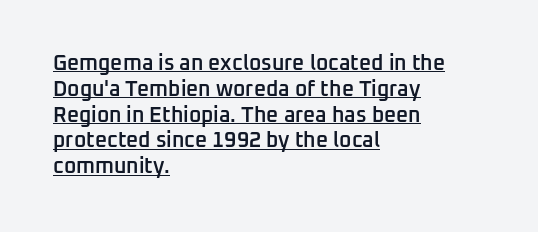
Q: Is the text bold? A: Semi-bold.
Q: Is the text italic (slanted)? A: No, it is upright.
Q: Is the text underlined? A: Yes.
Q: How is the paragraph aligned? A: Left-aligned.
Q: Is the spacing between letters normal or unusually wide? A: Normal.
